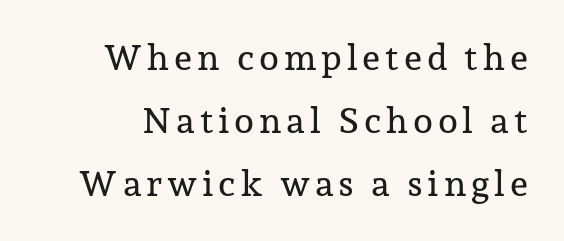
{"serif": "yes", "italic": "no", "width": "normal", "stroke_contrast": "low", "x_height": "medium", "monospaced": "no", "underline": "no", "line_spacing_ratio": 1.75, "glyph_px": 36}
